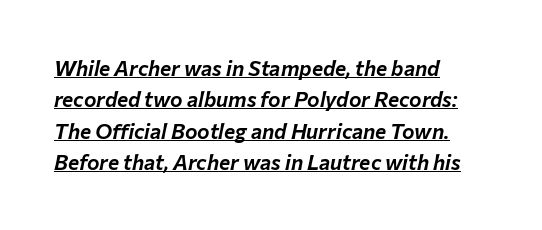
The image shows 21 px text type, italic (leaning right); set left-aligned, normal line spacing (1.5x), normal letter spacing, underlined.
